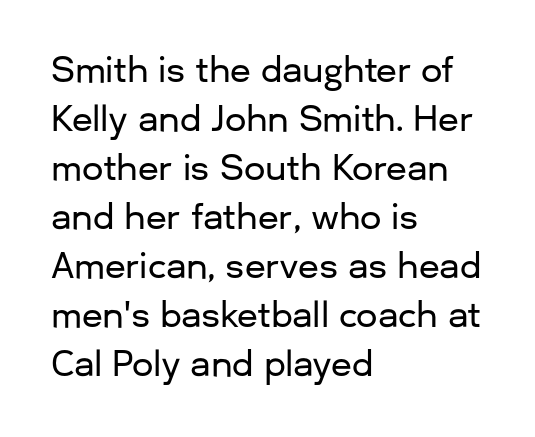
Q: Is the text italic (slanted)? A: No, it is upright.
Q: Is the typeface a serif or a sans-serif typeface? A: Sans-serif.
Q: Is the text underlined? A: No.
Q: How is the paragraph aligned? A: Left-aligned.
Q: Is the spacing between letters normal or unusually wide? A: Normal.
Q: Is the spacing between lines tight, normal or loose? A: Normal.
Q: Width (condensed, normal, or wide)? A: Normal.
Q: Stroke contrast? A: Low.
Q: x-height? A: Medium.
Q: Monospaced? A: No.
